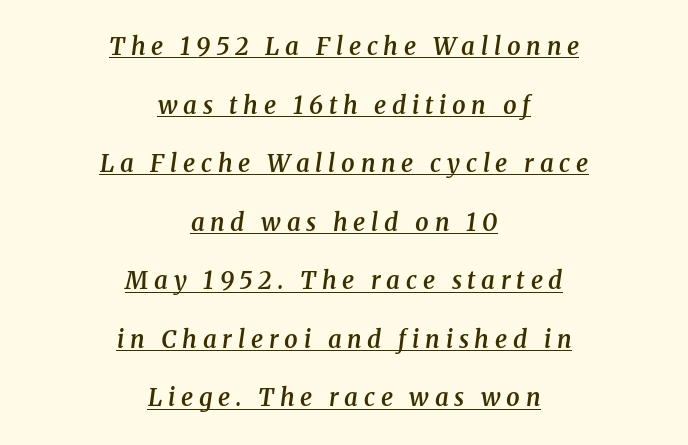
Q: Is the text bold? A: Semi-bold.
Q: Is the text italic (slanted)? A: Yes, it leans right by about 8 degrees.
Q: Is the text underlined? A: Yes.
Q: How is the paragraph aligned? A: Centered.
Q: Is the spacing between letters normal or unusually wide? A: Unusually wide.
Q: Is the spacing between lines tight, normal or loose? A: Loose.
